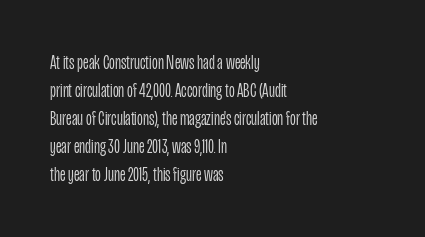
A roman cut, with each character standing at attention. Compared with a centered layout, this one pins lines to the left instead. Evenly set lines give the paragraph a standard silhouette. Heft: none added — not bold. The baseline area is clear.
